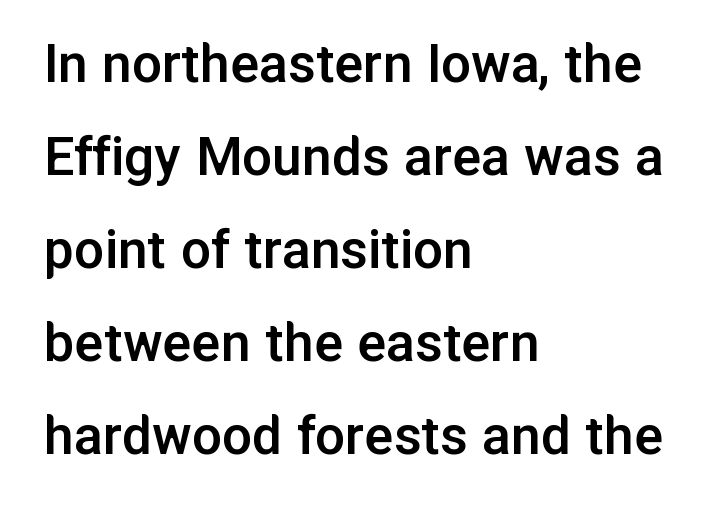
The image shows 60 px semibold sans-serif type, upright; set left-aligned, normal line spacing (1.55x), normal letter spacing, not underlined; low stroke contrast and a medium x-height.
